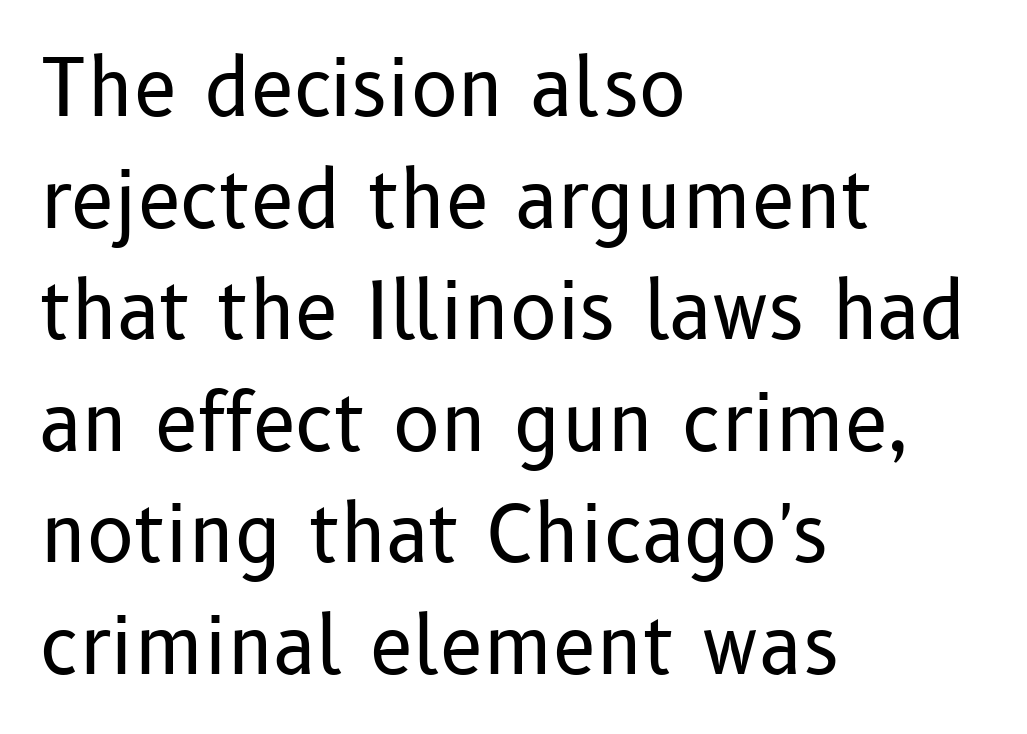
Clear beneath every line of the passage. The lines are quadded left. The typography opts for an upright posture over an oblique one. Type style note: lacks serifs. Honestly, the letter spacing is just normal — you wouldn't notice it. Proportional: the letters do not fall into vertical columns.
